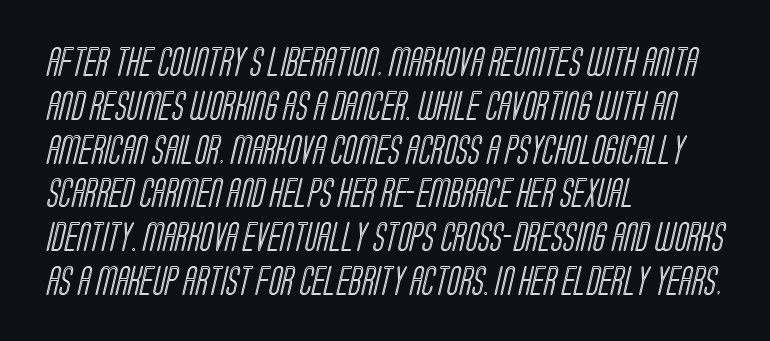
The image shows 29 px condensed type; set left-aligned, normal line spacing (1.51x), normal letter spacing, not underlined; a large x-height.
